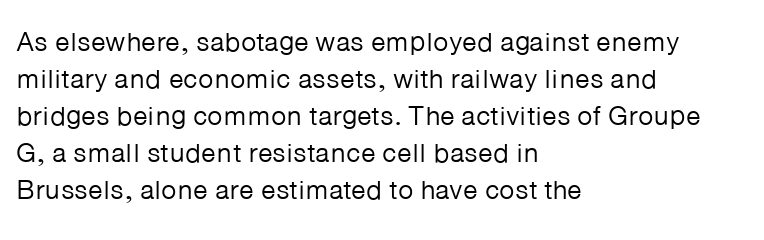
The image shows 27 px text type, upright; set left-aligned, normal line spacing (1.37x), normal letter spacing, not underlined.
